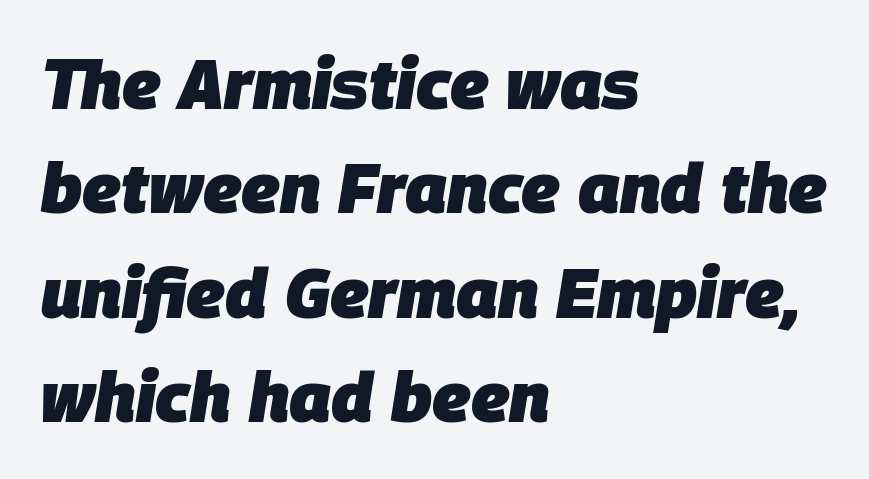
Q: Is the text bold? A: Yes.
Q: Is the text italic (slanted)? A: Yes, it leans right by about 9 degrees.
Q: Is the text underlined? A: No.
Q: How is the paragraph aligned? A: Left-aligned.
Q: Is the spacing between letters normal or unusually wide? A: Normal.
Q: Is the spacing between lines tight, normal or loose? A: Normal.
Q: Width (condensed, normal, or wide)? A: Normal.
Q: Stroke contrast? A: Low.
Q: x-height? A: Large.
Q: Monospaced? A: No.
